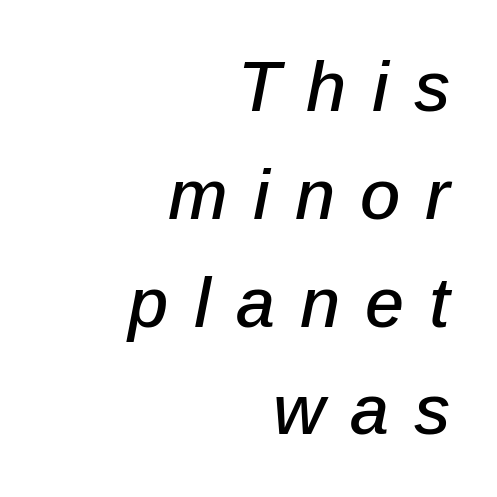
The image shows 70 px text type, italic (leaning right); set right-aligned, normal line spacing (1.54x), unusually wide letter spacing (+0.36 em), not underlined; low stroke contrast and a medium x-height.
